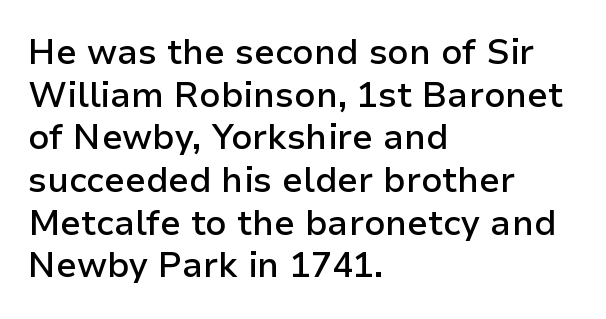
Lines of text with bare space underneath. The passage shown is semibold, sitting just below true bold. There is no visible air inserted between adjacent glyphs. Characters remain perfectly vertical along every line. The characters display no serif detailing; their extremities are plain. The lines in this sample share a left origin and differ only in where they stop.
